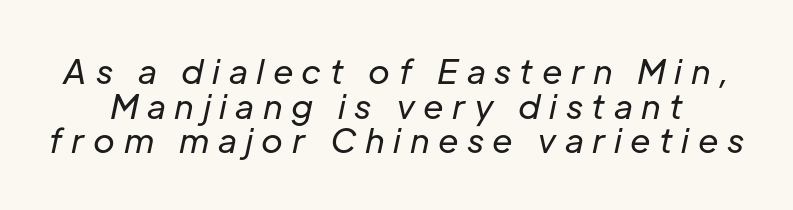
{"italic": "yes", "lean": "right", "slant_degrees": 12, "bold": "no", "weight": "regular", "width": "normal", "stroke_contrast": "low", "x_height": "medium", "monospaced": "no", "underline": "no", "line_spacing": "tight", "line_spacing_ratio": 1.05, "letter_spacing": "wide", "letter_spacing_em": 0.26, "glyph_px": 33}
